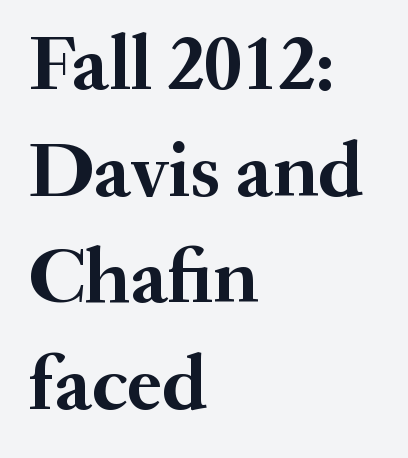
I'd call this a serif setting — the letters wear small feet. The gap between lines stays unmarked. Note the varied advance widths — an 'i' is clearly narrower than an 'm'. In terms of letterspacing, this is plain default setting.
